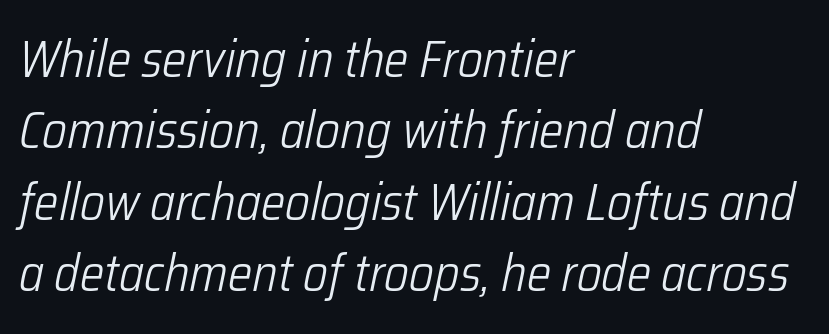
{"italic": "yes", "lean": "right", "slant_degrees": 12, "bold": "no", "weight": "light", "width": "condensed", "stroke_contrast": "low", "x_height": "medium", "monospaced": "no", "underline": "no", "align": "left", "line_spacing": "normal", "line_spacing_ratio": 1.4, "letter_spacing": "normal", "letter_spacing_em": 0.0, "glyph_px": 51}
